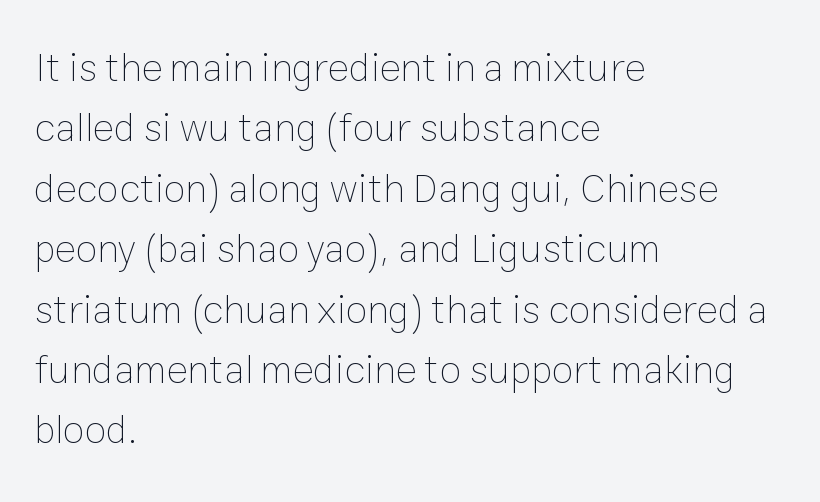
Look at the tracking — it's just the regular setting, nothing added. Short and long lines alike share a common starting point at left. Think of a printed novel: that variable character pitch is what you see here. Quick note: interline space is typical. Stem width sits at or under what a default text font uses.
